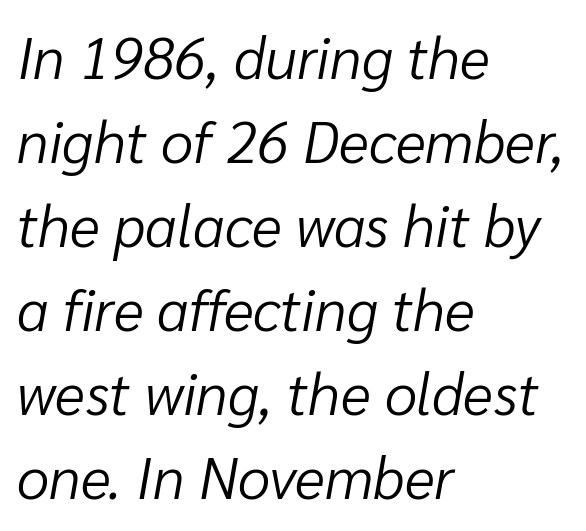
The face used here is proportionally spaced, like ordinary book or web type. Just letters on the line, the space beneath them empty. Notice how descenders clear the ascenders below comfortably — that's standard leading. The cut favours lightness, reaching ordinary text weight at its darkest. Tall strokes in this sample are angled rather than plumb. The compositor pushed each line to the left boundary.
